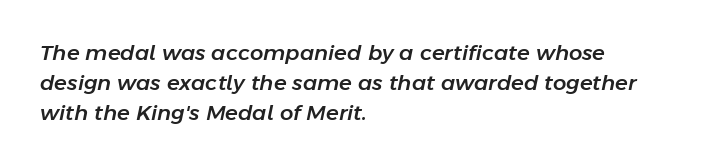
{"italic": "yes", "lean": "right", "slant_degrees": 11, "underline": "no", "align": "left", "line_spacing": "normal", "line_spacing_ratio": 1.42, "letter_spacing": "normal", "letter_spacing_em": 0.0, "glyph_px": 21}
